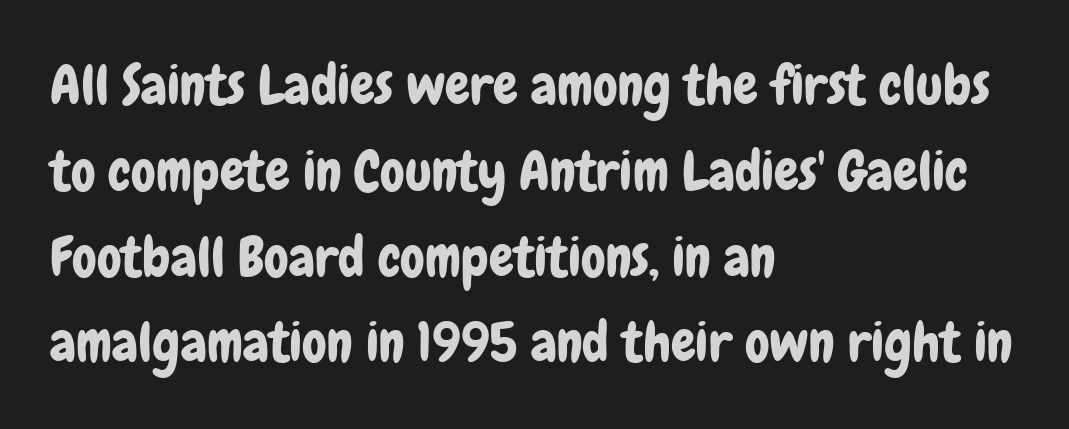
Q: Is the text italic (slanted)? A: No, it is upright.
Q: Is the typeface a serif or a sans-serif typeface? A: Sans-serif.
Q: Is the text underlined? A: No.
Q: How is the paragraph aligned? A: Left-aligned.
Q: Is the spacing between letters normal or unusually wide? A: Normal.
Q: Is the spacing between lines tight, normal or loose? A: Normal.
Q: Width (condensed, normal, or wide)? A: Condensed.
Q: Stroke contrast? A: Low.
Q: x-height? A: Medium.
Q: Monospaced? A: No.
